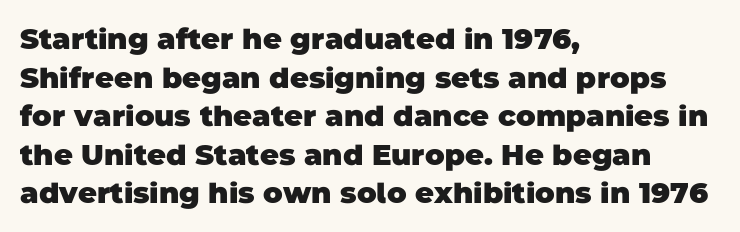
{"serif": "no", "bold": "yes", "weight": "heavy", "width": "normal", "stroke_contrast": "low", "x_height": "large", "monospaced": "no", "underline": "no", "align": "left", "line_spacing": "normal", "line_spacing_ratio": 1.33, "letter_spacing": "normal", "letter_spacing_em": 0.0, "glyph_px": 29}
